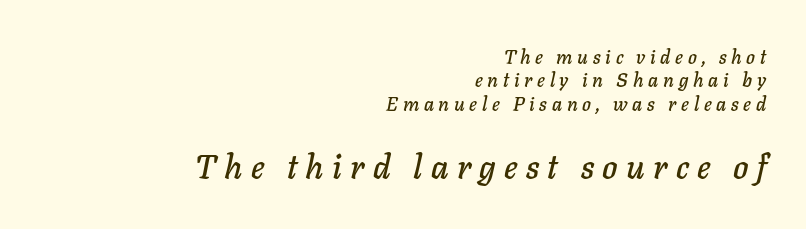
{"italic": "yes", "lean": "right", "slant_degrees": 11, "width": "normal", "stroke_contrast": "low", "x_height": "medium", "monospaced": "no", "underline": "no", "align": "right", "line_spacing_ratio": 1.23, "letter_spacing": "wide", "letter_spacing_em": 0.25, "larger_block": "second", "size_ratio": 1.74, "glyph_px": 33}
